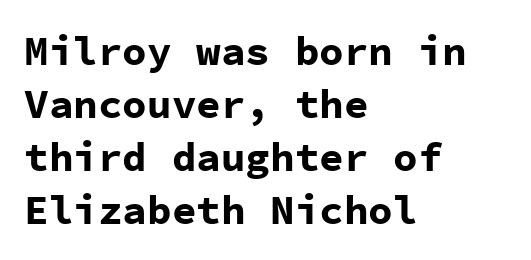
These lines are set flush left with a ragged right edge. Plain, unruled lines of type. You could count columns in this text — the font is strictly monospaced. Vertically, the passage feels balanced, rows spaced as you'd expect. Glyph-to-glyph distance matches everyday printed text.
